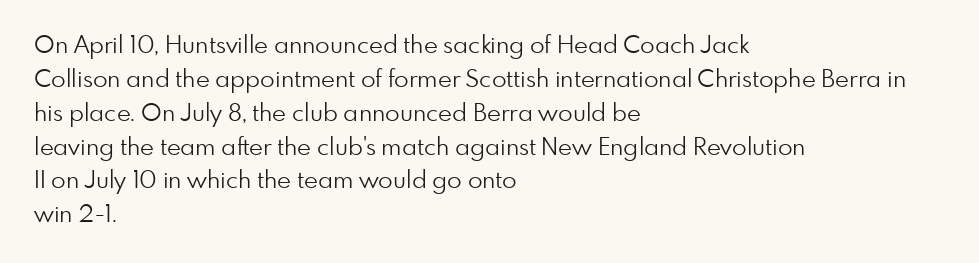
Decoration check: the copy has no underline. Teacher's note: observe the even left margin — that is flush-left alignment. Interline gaps are of average width in this sample. No chunkiness to these letters — they're not bold. These lines were composed using upright roman letters.
